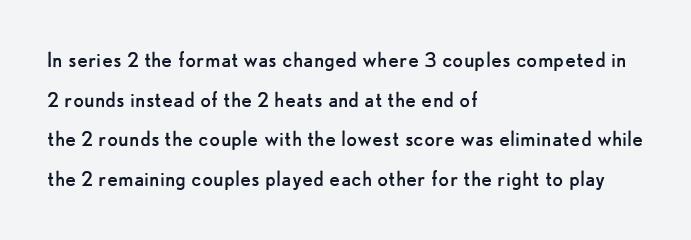
{"italic": "no", "bold": "no", "underline": "no", "align": "left", "line_spacing": "normal", "line_spacing_ratio": 1.59, "letter_spacing": "normal", "letter_spacing_em": 0.0, "glyph_px": 25}
